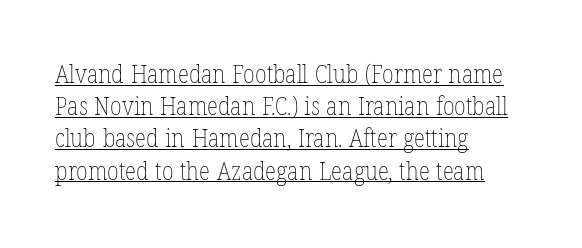
No italicization has been applied; the sample stays upright. Weight: regular or lighter. In CSS terms this would be text-align: left. Nothing unusual about the tracking: characters are spaced as the font intends.
